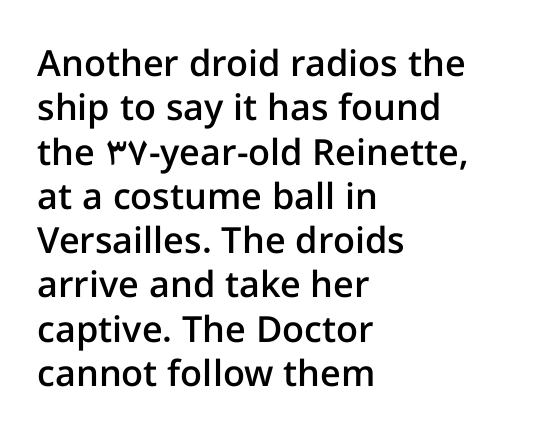
Q: Is the text bold? A: Semi-bold.
Q: Is the text italic (slanted)? A: No, it is upright.
Q: Is the typeface a serif or a sans-serif typeface? A: Sans-serif.
Q: Is the text underlined? A: No.
Q: How is the paragraph aligned? A: Left-aligned.
Q: Is the spacing between letters normal or unusually wide? A: Normal.
Q: Width (condensed, normal, or wide)? A: Normal.
Q: Stroke contrast? A: Low.
Q: x-height? A: Medium.
Q: Monospaced? A: No.
